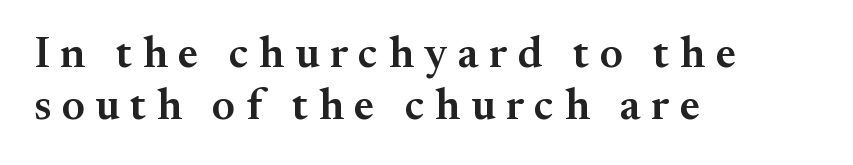
Does the type have serifs? Yes, each stem ends in a small foot. The rendering uses natural spacing where letterforms have individual widths. A typesetter would mark this as roman, not italic. Display-style spreading of the glyphs; the letterfit is very open. The glyphs are unaccompanied by any horizontal stroke below them. Leftover space on each line is placed entirely after the last word.
